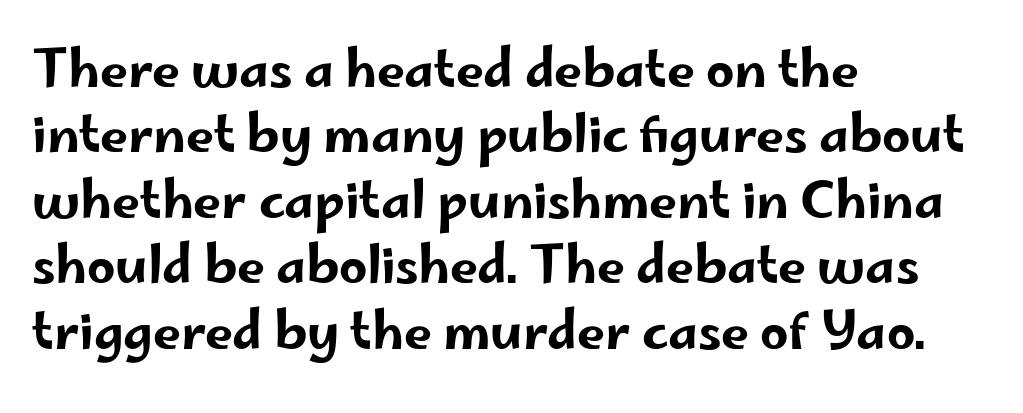
The image shows 50 px wide sans-serif type, upright; set left-aligned, normal line spacing (1.31x), normal letter spacing, not underlined; low stroke contrast and a small x-height.
